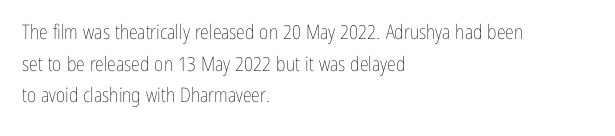
Teacher's note: observe the even left margin — that is flush-left alignment. The passage shown is not underscored anywhere. The rendering uses a moderate line-height, typical for paragraphs. Ascenders rise straight up at ninety degrees. Nobody touched the tracking dial on this one.
